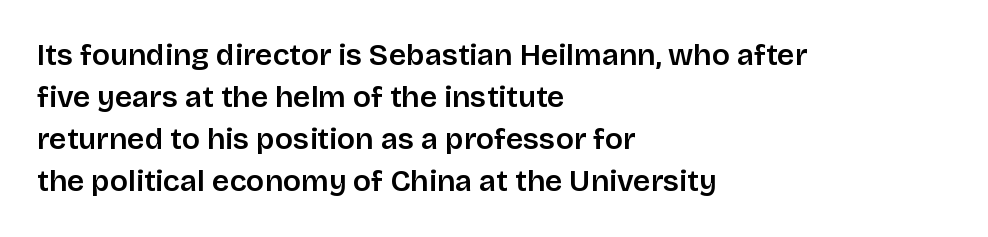
Line beginnings align vertically; line endings do not. This is the regular roman posture of the typeface. Tracking here is standard; glyphs follow each other at the usual distance. Proportional: the letters do not fall into vertical columns.
